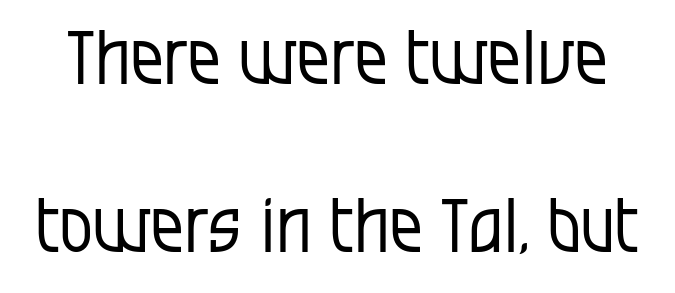
{"serif": "no", "italic": "no", "bold": "no", "weight": "regular", "width": "condensed", "stroke_contrast": "low", "x_height": "large", "monospaced": "no", "underline": "no", "line_spacing": "loose", "line_spacing_ratio": 2.27, "letter_spacing": "normal", "letter_spacing_em": 0.0, "glyph_px": 74}
